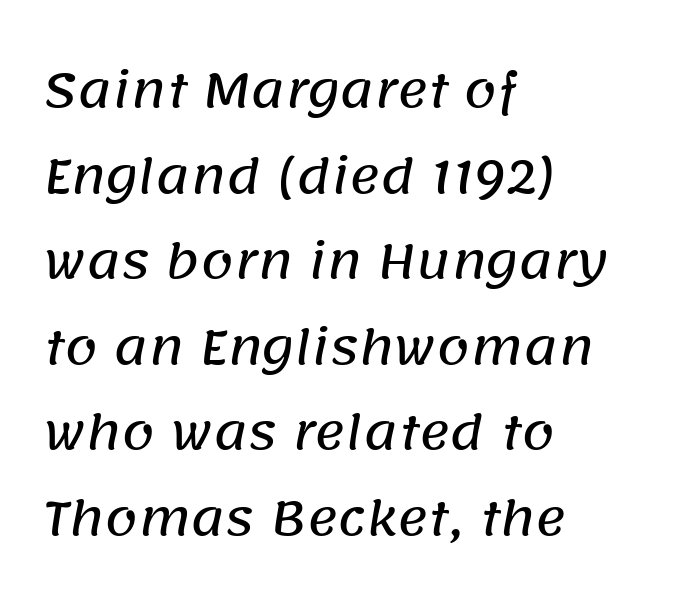
{"serif": "no", "width": "normal", "stroke_contrast": "low", "x_height": "large", "monospaced": "no", "underline": "no", "align": "left", "line_spacing_ratio": 1.82, "letter_spacing": "normal", "letter_spacing_em": 0.0, "glyph_px": 47}
